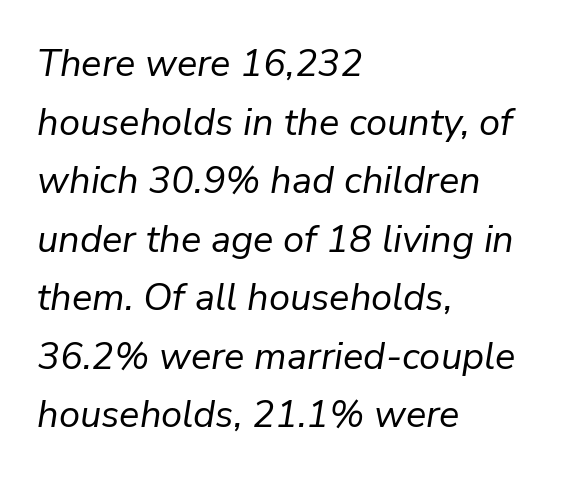
Q: Is the text bold? A: No.
Q: Is the text italic (slanted)? A: Yes, it leans right by about 9 degrees.
Q: Is the text underlined? A: No.
Q: How is the paragraph aligned? A: Left-aligned.
Q: Is the spacing between letters normal or unusually wide? A: Normal.
Q: Is the spacing between lines tight, normal or loose? A: Normal.
Q: Width (condensed, normal, or wide)? A: Normal.
Q: Stroke contrast? A: Low.
Q: x-height? A: Medium.
Q: Monospaced? A: No.
